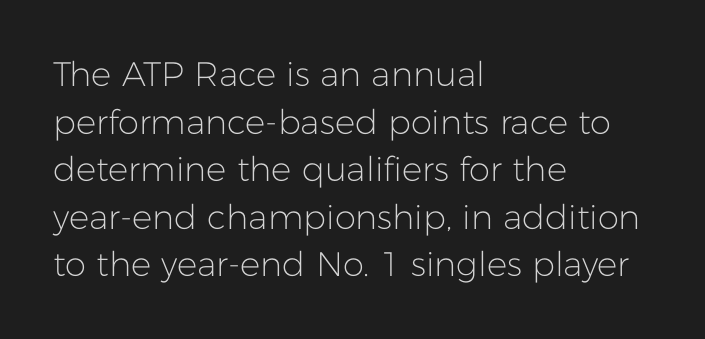
{"serif": "no", "italic": "no", "bold": "no", "weight": "light", "width": "normal", "stroke_contrast": "low", "x_height": "medium", "monospaced": "no", "underline": "no", "align": "left", "line_spacing": "normal", "line_spacing_ratio": 1.4, "letter_spacing": "normal", "letter_spacing_em": 0.0, "glyph_px": 34}
